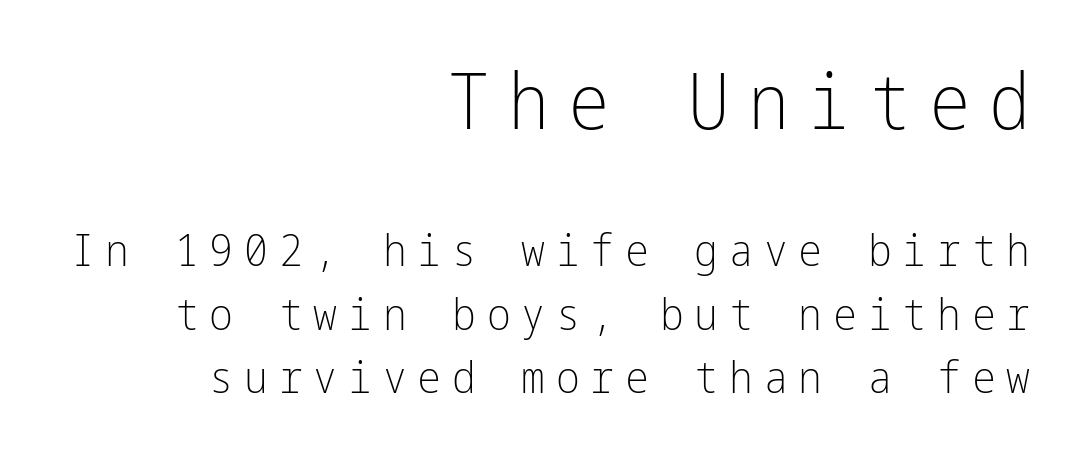
Substantial extra tracking has been applied to these lines. Baseline-to-baseline distance is the conventional proportion of letter height. The cut favours lightness, reaching ordinary text weight at its darkest. These lines are composed in type without serifs. Between these two stacked blocks, the higher one wins on size.
